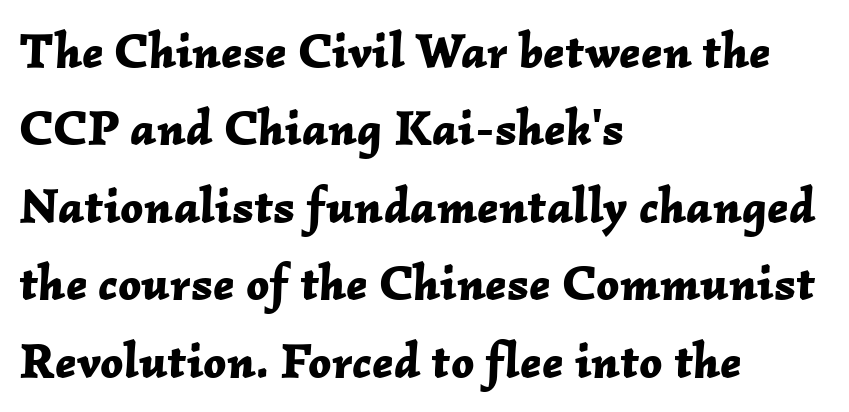
The image shows 50 px bold type, italic (leaning right); set left-aligned, normal line spacing (1.55x), normal letter spacing, not underlined; low stroke contrast and a medium x-height.
